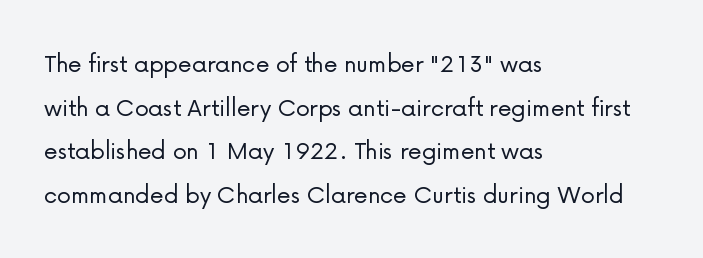
The image shows 28 px light sans-serif type, upright; set left-aligned, normal line spacing (1.56x), normal letter spacing, not underlined; low stroke contrast and a medium x-height.
